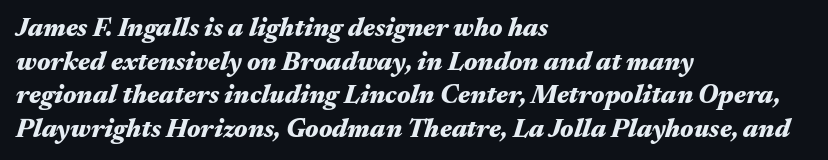
{"italic": "yes", "lean": "right", "slant_degrees": 17, "bold": "yes", "underline": "no", "align": "left", "line_spacing": "normal", "line_spacing_ratio": 1.29, "letter_spacing": "normal", "letter_spacing_em": 0.0, "glyph_px": 26}
